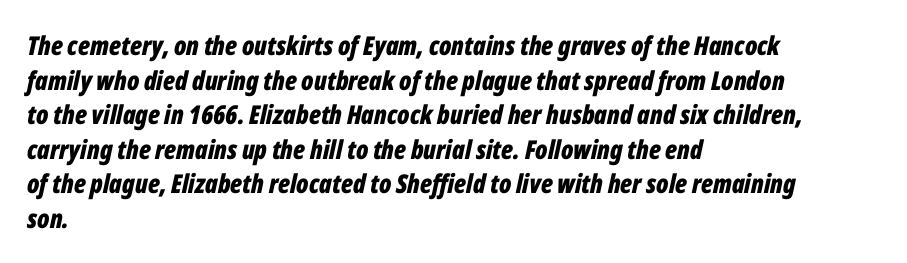
Q: Is the text bold? A: Yes.
Q: Is the text italic (slanted)? A: Yes, it leans right by about 12 degrees.
Q: Is the text underlined? A: No.
Q: How is the paragraph aligned? A: Left-aligned.
Q: Is the spacing between letters normal or unusually wide? A: Normal.
Q: Is the spacing between lines tight, normal or loose? A: Normal.
